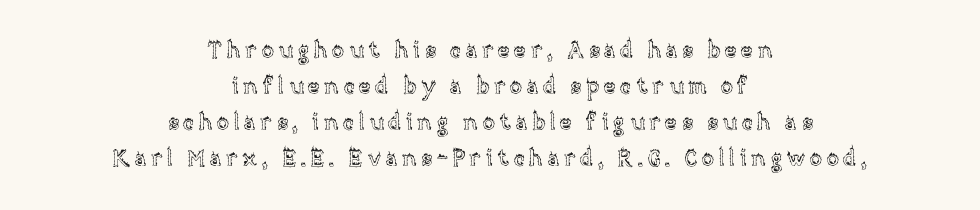
{"italic": "no", "underline": "no", "align": "center", "line_spacing": "normal", "line_spacing_ratio": 1.63, "letter_spacing": "wide", "letter_spacing_em": 0.21, "glyph_px": 22}
